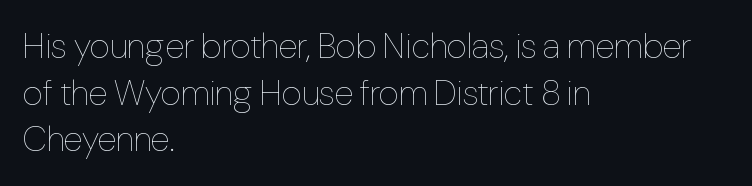
Students, note that the glyphs here touch the page at normal intervals. The passage shown is not bold in any degree. Visually the block forms a straight wall on the left and a jagged coastline on the right. The space beneath each line is pristine and unruled.
